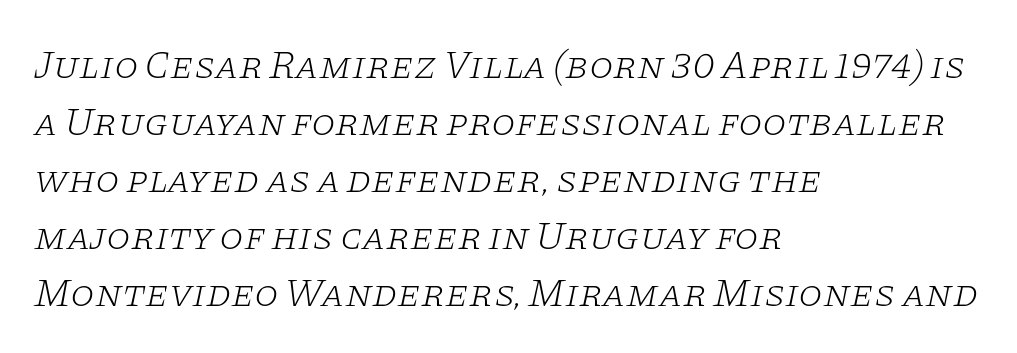
Evenly set lines give the paragraph a standard silhouette. The glyphs are unaccompanied by any horizontal stroke below them. The rendering applies a slant to the glyphs. This sample has the flowing, uneven cadence of proportional lettering. One-word summary of the alignment: left. Each stroke keeps to a modest, everyday thickness or less.
